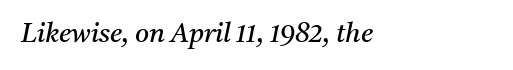
Where is the straight margin? On the left. The gap between lines stays unmarked. How are the letters spaced? Ordinarily, with no added tracking. If you drew a line through each stem, it would be angled. Stroke mass is kept to a normal reading level or below.
